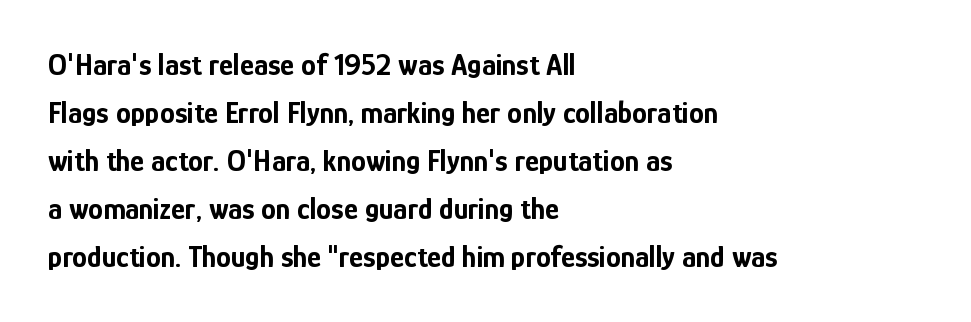
{"serif": "no", "italic": "no", "bold": "yes", "weight": "bold", "width": "condensed", "stroke_contrast": "low", "x_height": "medium", "monospaced": "no", "underline": "no", "align": "left", "line_spacing": "normal", "line_spacing_ratio": 1.6, "letter_spacing": "normal", "letter_spacing_em": 0.0, "glyph_px": 30}
